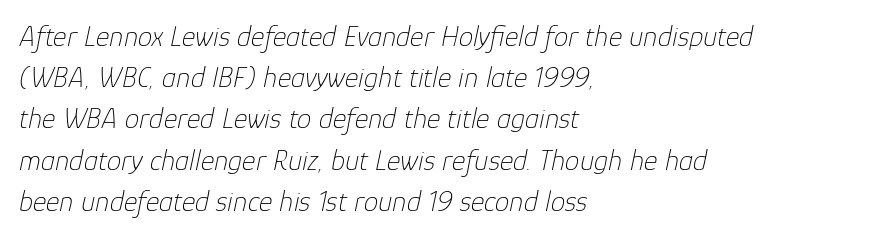
No extra tracking has been applied to these lines. What's the leading like? Ordinary, nothing unusual. Vertical stems look standard width or narrower in stroke. The strip under each line holds only bare page.
